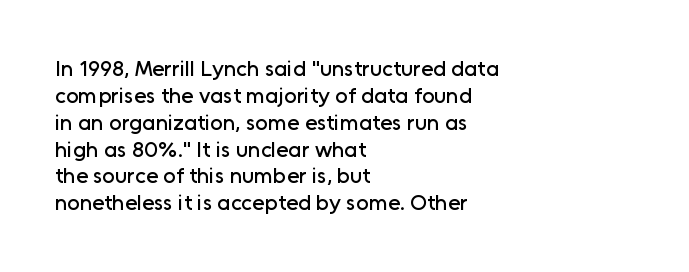
Q: Is the text italic (slanted)? A: No, it is upright.
Q: Is the text underlined? A: No.
Q: How is the paragraph aligned? A: Left-aligned.
Q: Is the spacing between letters normal or unusually wide? A: Normal.
